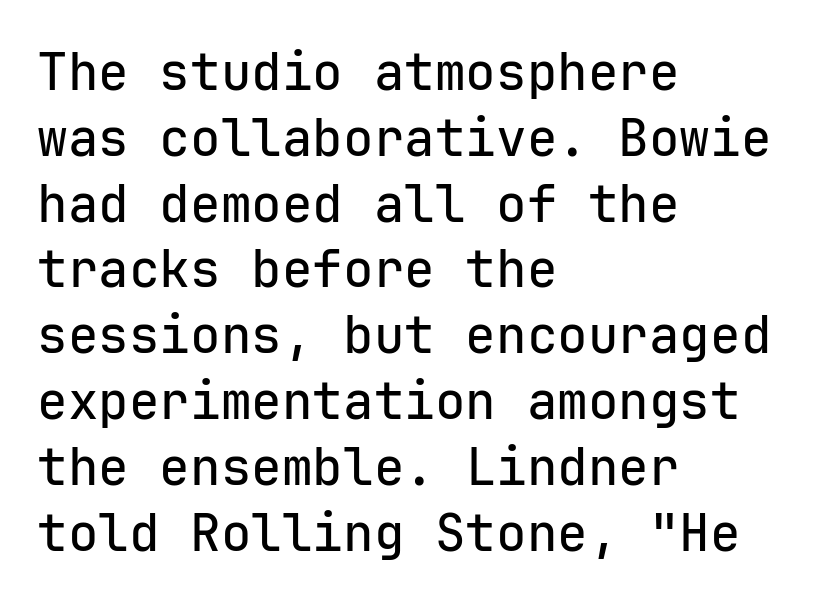
Letters rest on an invisible, unmarked baseline. Each letter, wide or thin by design, is forced into the same width here. Rendered with straight, roman letterforms. Grotesque or geometric, the face here clearly has no serifs. Leading matches the norm, producing a regular column.
